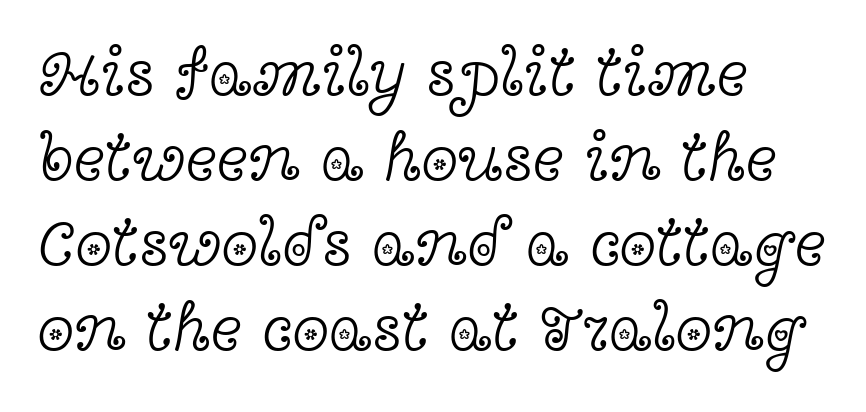
The image shows 67 px light, wide serif type; set left-aligned, normal line spacing (1.27x), normal letter spacing, not underlined; a medium x-height.
